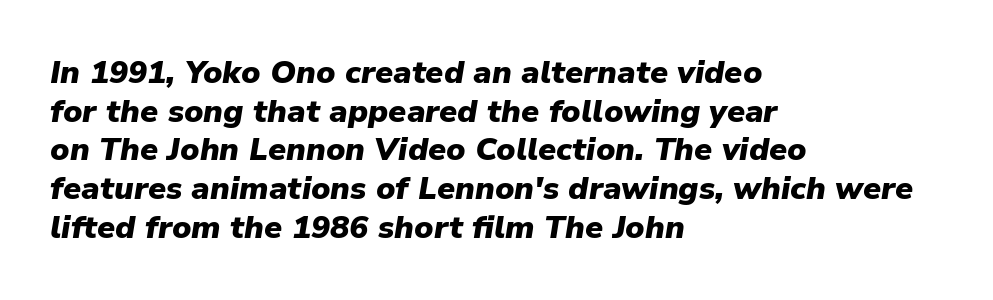
These lines carry a lot of weight — the face is fully bold. Spacing verdict: proportional, widths tailored to each character. Notice how the stems are inclined rather than vertical — that's the hallmark of italics. Is the letter spacing exaggerated? No — it looks like the ordinary default. A student would call this left alignment; a typographer would say flush left, rag right.
